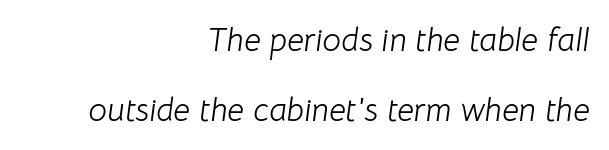
The paragraph has a hard right edge and a soft left edge. Stems and bowls with no extra thickness — not bold. Nobody drew a line under any word here. Notice how the stems are inclined rather than vertical — that's the hallmark of italics. The passage shown is typed in a proportional face where columns would drift.
